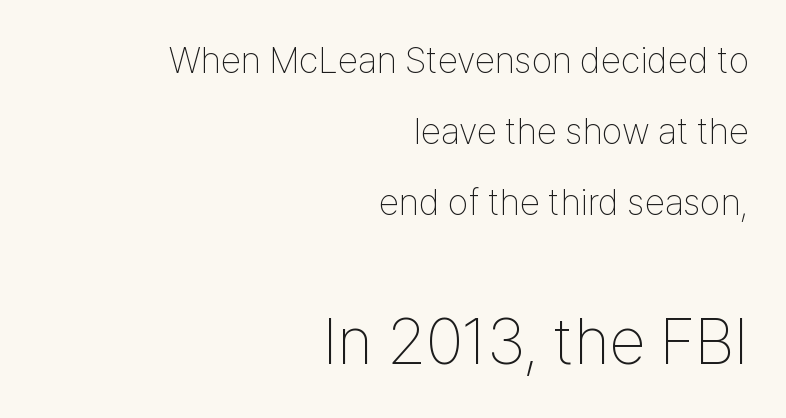
The image shows 65 px thin, condensed sans-serif type, upright; set right-aligned, loose line spacing (1.92x), normal letter spacing, not underlined; the second (bottom) block is 1.76x larger; low stroke contrast and a medium x-height.
